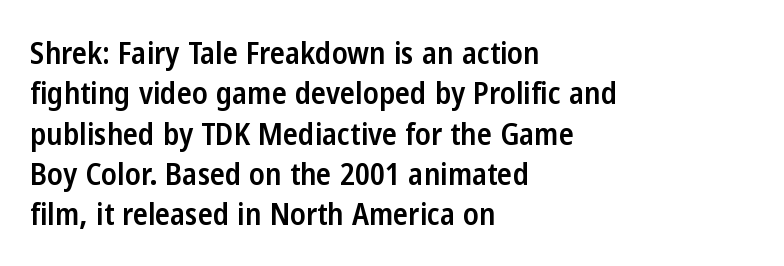
{"serif": "no", "italic": "no", "bold": "semi", "weight": "semibold", "width": "condensed", "stroke_contrast": "low", "x_height": "medium", "monospaced": "no", "underline": "no", "align": "left", "line_spacing": "normal", "line_spacing_ratio": 1.3, "letter_spacing": "normal", "letter_spacing_em": 0.0, "glyph_px": 31}
